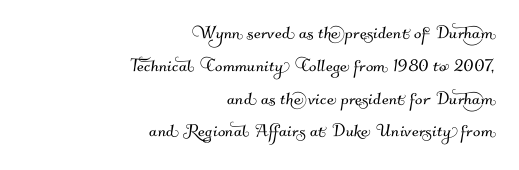
The image shows 22 px text type; set right-aligned, normal line spacing (1.49x), normal letter spacing, not underlined.
